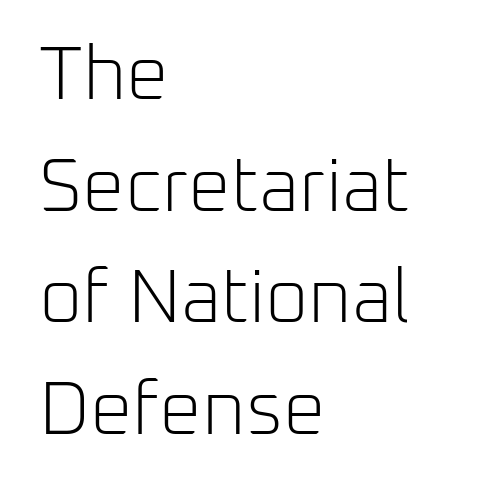
Q: Is the text bold? A: No.
Q: Is the text italic (slanted)? A: No, it is upright.
Q: Is the typeface a serif or a sans-serif typeface? A: Sans-serif.
Q: Is the text underlined? A: No.
Q: How is the paragraph aligned? A: Left-aligned.
Q: Is the spacing between letters normal or unusually wide? A: Normal.
Q: Is the spacing between lines tight, normal or loose? A: Normal.
Q: Width (condensed, normal, or wide)? A: Normal.
Q: Stroke contrast? A: Low.
Q: x-height? A: Medium.
Q: Monospaced? A: No.
